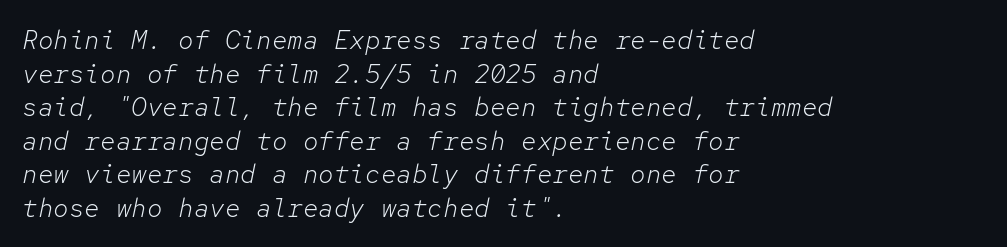
This sample uses an oblique cut, with every glyph tilted off the vertical. Inter-character spacing is left at the font's built-in metrics. Descender tails drop into unmarked territory. Is there much room between lines? A standard amount, neither cramped nor airy.
